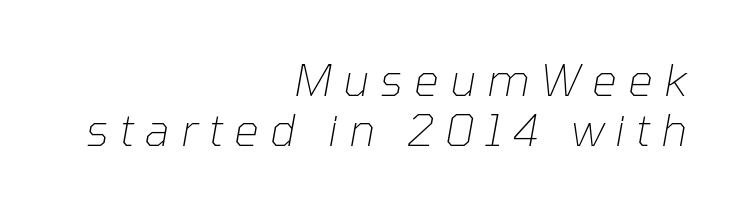
The image shows 44 px thin type, italic (leaning right); set right-aligned, tight line spacing (1.14x), unusually wide letter spacing (+0.25 em), not underlined; low stroke contrast and a medium x-height.
